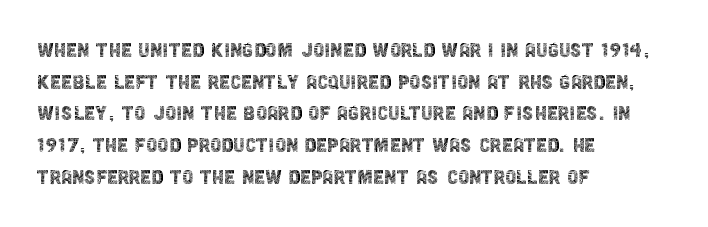
The characters are drawn with everyday or finer stroke widths. The string is rendered with underlining switched off. Leading matches the norm, producing a regular column. This sample uses plain, unmodified letter spacing.
